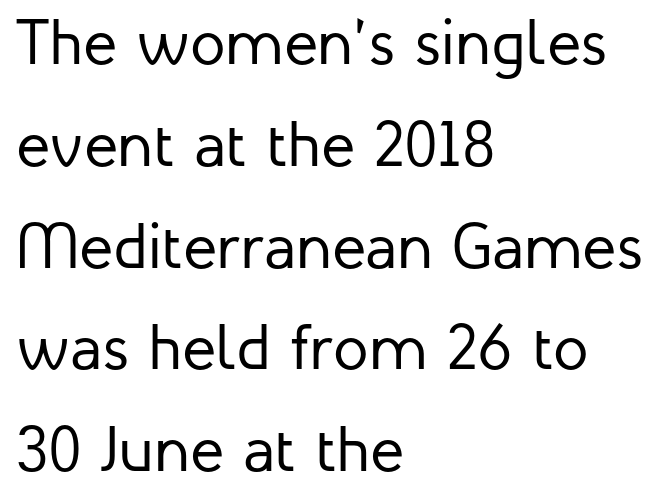
The image shows 64 px regular-weight sans-serif type, upright; set left-aligned, normal line spacing (1.59x), normal letter spacing, not underlined; low stroke contrast and a medium x-height.
